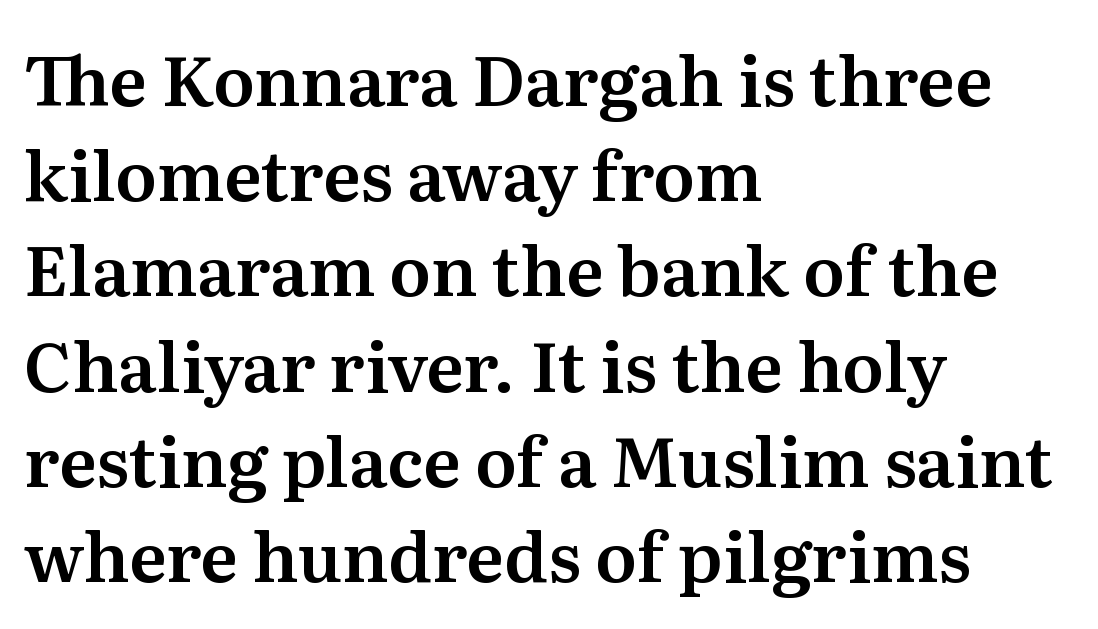
The image shows 69 px serif type, upright; set left-aligned, normal line spacing (1.38x), normal letter spacing, not underlined; medium stroke contrast and a medium x-height.
